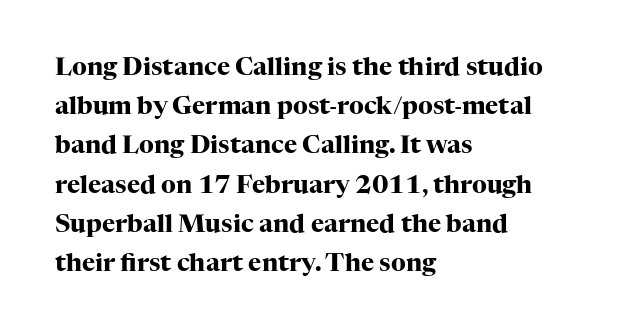
Q: Is the text bold? A: Yes.
Q: Is the text italic (slanted)? A: No, it is upright.
Q: Is the text underlined? A: No.
Q: How is the paragraph aligned? A: Left-aligned.
Q: Is the spacing between letters normal or unusually wide? A: Normal.
Q: Is the spacing between lines tight, normal or loose? A: Normal.
